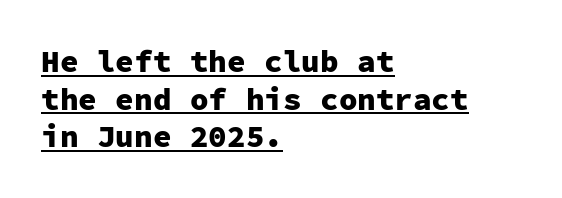
The image shows 31 px heavy sans-serif type, upright, monospaced; set left-aligned, line spacing 1.21x, normal letter spacing, underlined; low stroke contrast and a medium x-height.
